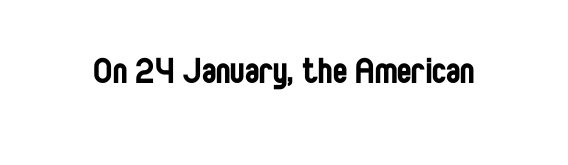
{"serif": "no", "italic": "no", "bold": "no", "weight": "regular", "width": "condensed", "stroke_contrast": "low", "x_height": "large", "monospaced": "no", "underline": "no", "letter_spacing": "normal", "letter_spacing_em": 0.0, "glyph_px": 43}
